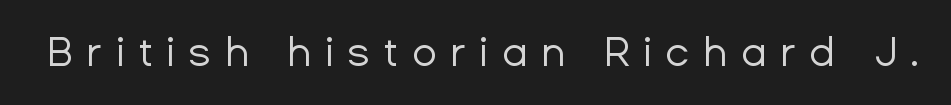
The space directly below the letters is spotless. The characters are drawn with everyday or finer stroke widths. The passage shown is typed in a proportional face where columns would drift. Ascenders rise straight up at ninety degrees. The horizontal fit of the characters is loose and conspicuously gappy. The text was rendered using a sans face with plain stroke endings.
